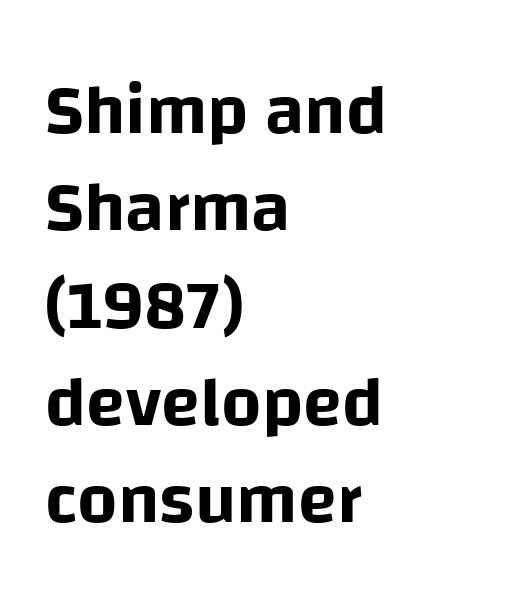
Q: Is the text italic (slanted)? A: No, it is upright.
Q: Is the typeface a serif or a sans-serif typeface? A: Sans-serif.
Q: Is the text underlined? A: No.
Q: How is the paragraph aligned? A: Left-aligned.
Q: Is the spacing between letters normal or unusually wide? A: Normal.
Q: Is the spacing between lines tight, normal or loose? A: Normal.
Q: Width (condensed, normal, or wide)? A: Normal.
Q: Stroke contrast? A: Low.
Q: x-height? A: Large.
Q: Monospaced? A: No.
